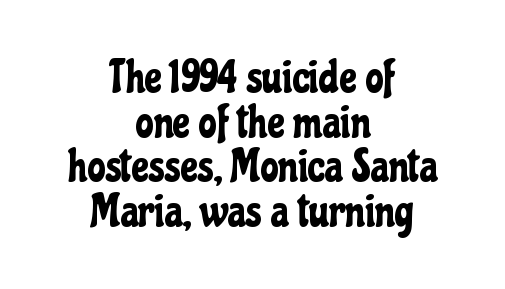
Q: Is the text italic (slanted)? A: No, it is upright.
Q: Is the typeface a serif or a sans-serif typeface? A: Sans-serif.
Q: Is the text underlined? A: No.
Q: How is the paragraph aligned? A: Centered.
Q: Is the spacing between letters normal or unusually wide? A: Normal.
Q: Is the spacing between lines tight, normal or loose? A: Tight.
Q: Width (condensed, normal, or wide)? A: Condensed.
Q: Stroke contrast? A: Low.
Q: x-height? A: Medium.
Q: Monospaced? A: No.
